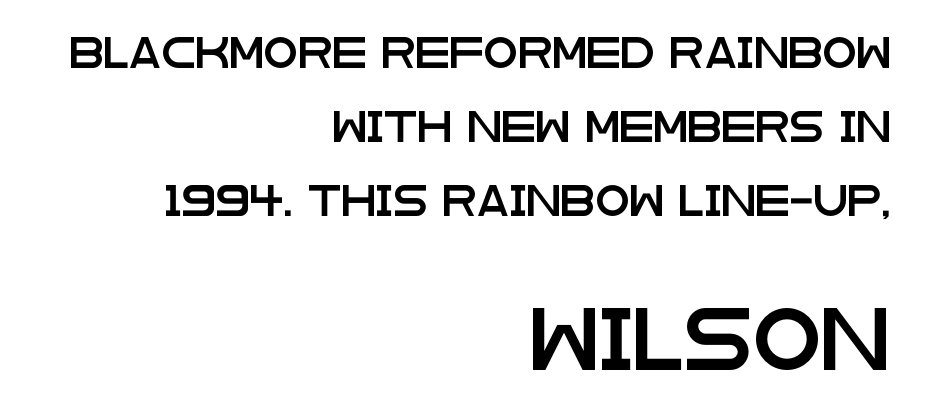
The image shows 62 px wide sans-serif type, upright; set right-aligned, loose line spacing (2.38x), normal letter spacing, not underlined; the second (bottom) block is 2.0x larger; low stroke contrast and a large x-height.
